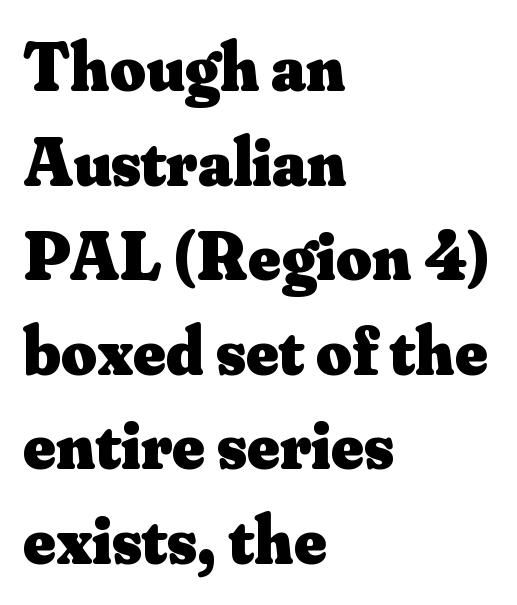
{"serif": "yes", "italic": "no", "bold": "yes", "weight": "heavy", "width": "normal", "stroke_contrast": "medium", "x_height": "small", "monospaced": "no", "underline": "no", "align": "left", "line_spacing": "normal", "line_spacing_ratio": 1.37, "letter_spacing": "normal", "letter_spacing_em": 0.0, "glyph_px": 69}
